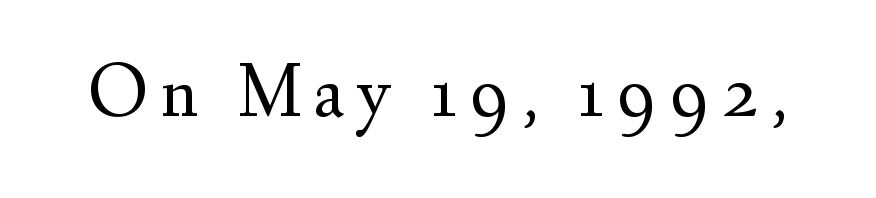
The image shows 79 px regular-weight serif type, upright; set not underlined; medium stroke contrast and a small x-height.
